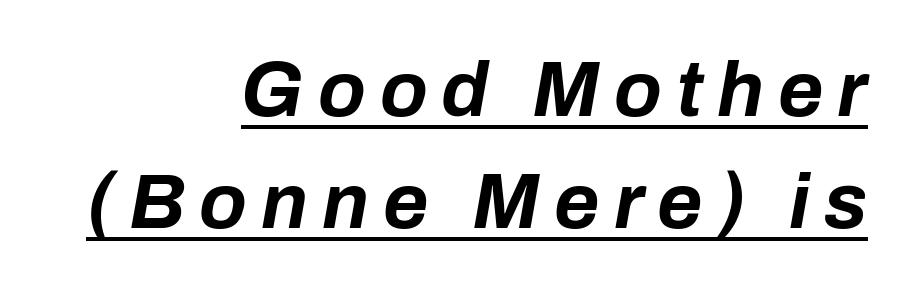
The ragged edge is on the left, which tells us the setting is flush right. A dark, heavy texture on the line: the type is bold. The letters are slanted; this is an italic face. A typesetter would call this proportional, since set widths differ per character. The space between consecutive lines is moderate. The specimen includes a rule beneath the text block's lines.
